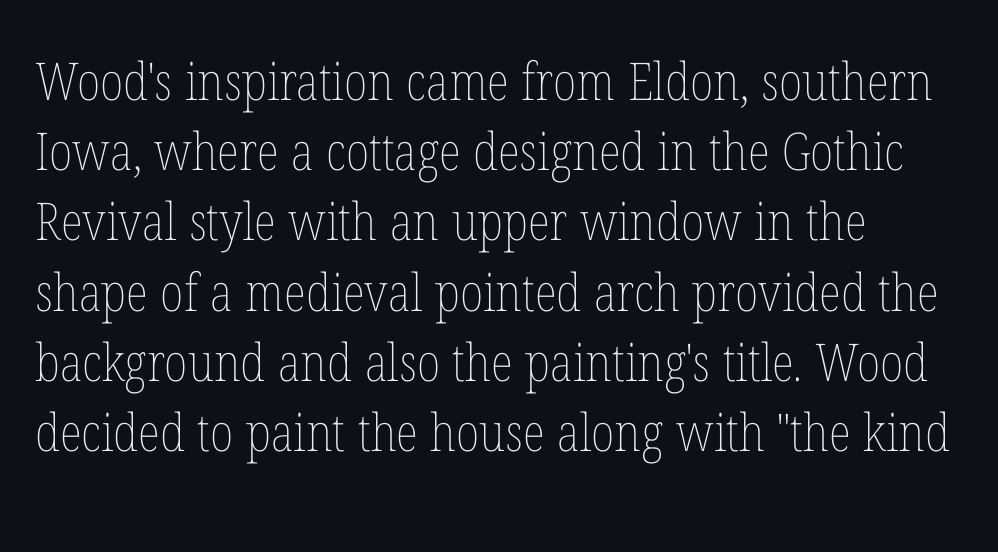
The image shows 52 px thin, condensed type, upright; set left-aligned, normal line spacing (1.35x), normal letter spacing, not underlined; low stroke contrast and a medium x-height.
